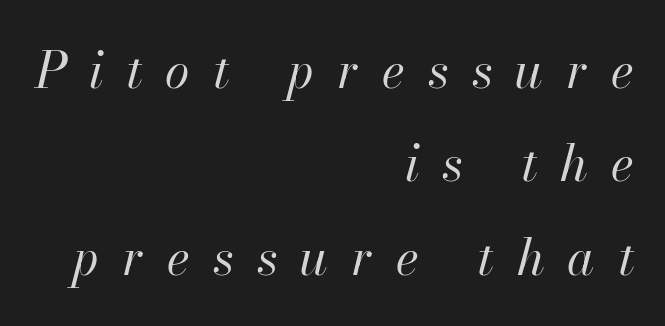
{"italic": "yes", "lean": "right", "slant_degrees": 13, "bold": "no", "weight": "regular", "width": "normal", "stroke_contrast": "high", "x_height": "small", "monospaced": "no", "underline": "no", "align": "right", "line_spacing_ratio": 1.87, "letter_spacing": "wide", "letter_spacing_em": 0.46, "glyph_px": 50}
